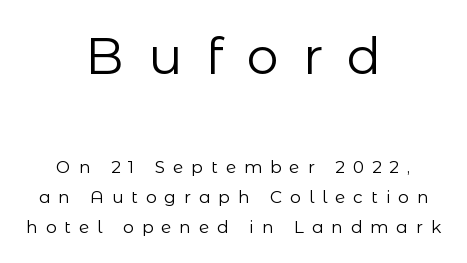
{"serif": "no", "italic": "no", "bold": "no", "weight": "regular", "width": "normal", "stroke_contrast": "low", "x_height": "medium", "monospaced": "no", "underline": "no", "align": "center", "line_spacing_ratio": 1.78, "letter_spacing": "wide", "letter_spacing_em": 0.47, "larger_block": "first", "size_ratio": 3.0, "glyph_px": 51}
